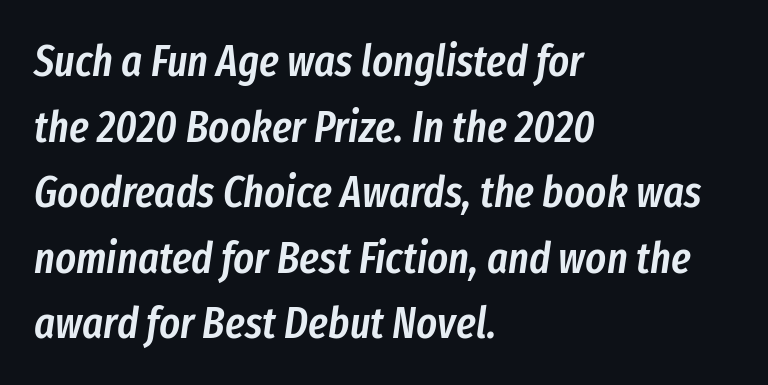
{"italic": "yes", "lean": "right", "slant_degrees": 8, "bold": "semi", "weight": "semibold", "width": "condensed", "stroke_contrast": "low", "x_height": "medium", "monospaced": "no", "underline": "no", "align": "left", "line_spacing": "normal", "line_spacing_ratio": 1.49, "letter_spacing": "normal", "letter_spacing_em": 0.0, "glyph_px": 44}
